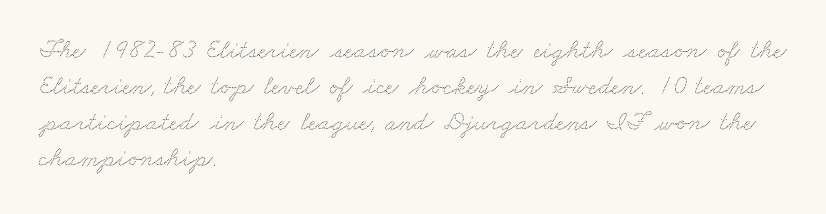
{"underline": "no", "align": "left", "line_spacing": "normal", "line_spacing_ratio": 1.33, "letter_spacing": "normal", "letter_spacing_em": 0.0, "glyph_px": 27}
